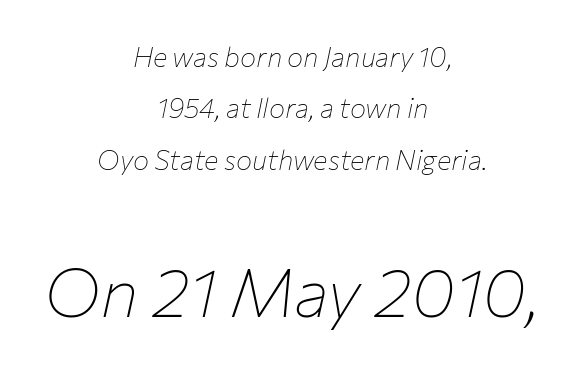
Spacing verdict: proportional, widths tailored to each character. A typesetter would call this zero additional tracking. The line-height multiplier appears high, well above default. The weight tops out at a normal text grade.
